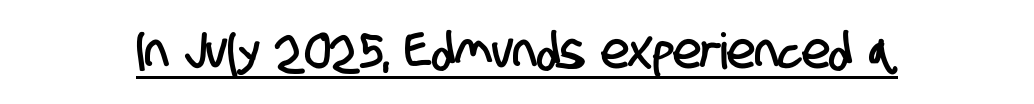
Do the characters align in a grid? No, the font is proportional. Short note: letters normally spaced. Every word sits above its own underline. The rendering shows plain stroke endings on the letterforms — a sans-serif design.
